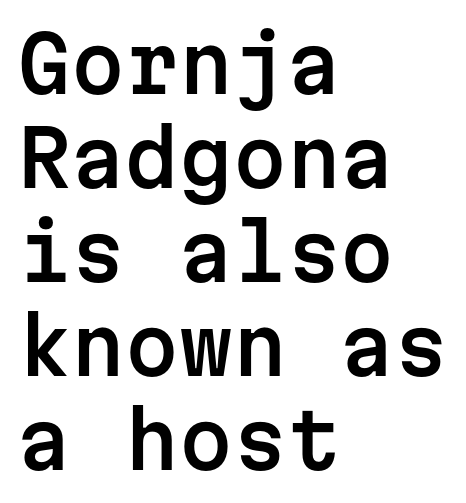
{"serif": "no", "italic": "no", "width": "normal", "stroke_contrast": "low", "x_height": "medium", "monospaced": "yes", "underline": "no", "align": "left", "line_spacing_ratio": 1.22, "letter_spacing": "normal", "letter_spacing_em": 0.0, "glyph_px": 77}
